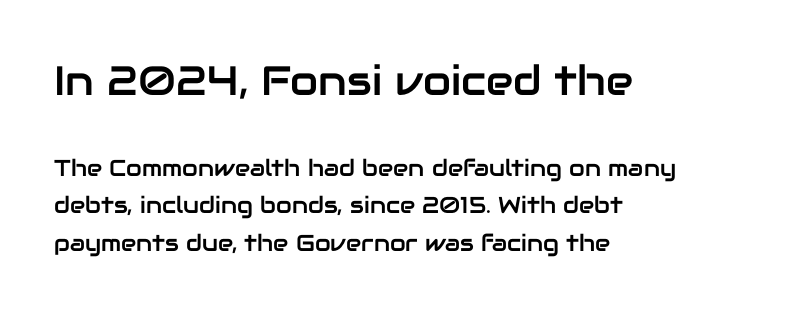
The image shows 41 px sans-serif type, upright; set left-aligned, normal line spacing (1.62x), normal letter spacing, not underlined; the first (top) block is 1.78x larger; low stroke contrast and a medium x-height.
